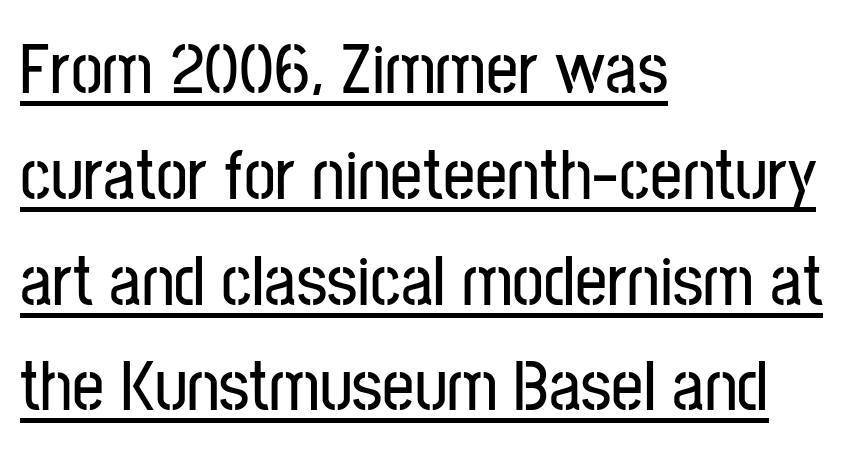
There is no visible air inserted between adjacent glyphs. Where is the straight margin? On the left. The letters stand straight up with perfectly vertical stems. The letters advance in unequal steps, a hallmark of proportional type.
